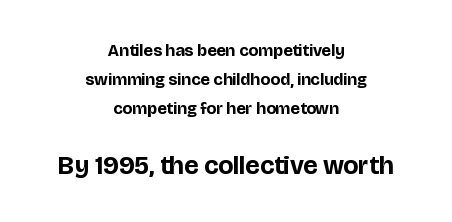
Every row of glyphs is offset so its center matches the block's center. Note: smaller setting up top, larger setting below. The passage shown has conventional tracking throughout. Look at the stroke-to-counter ratio: heavy, a bold.
